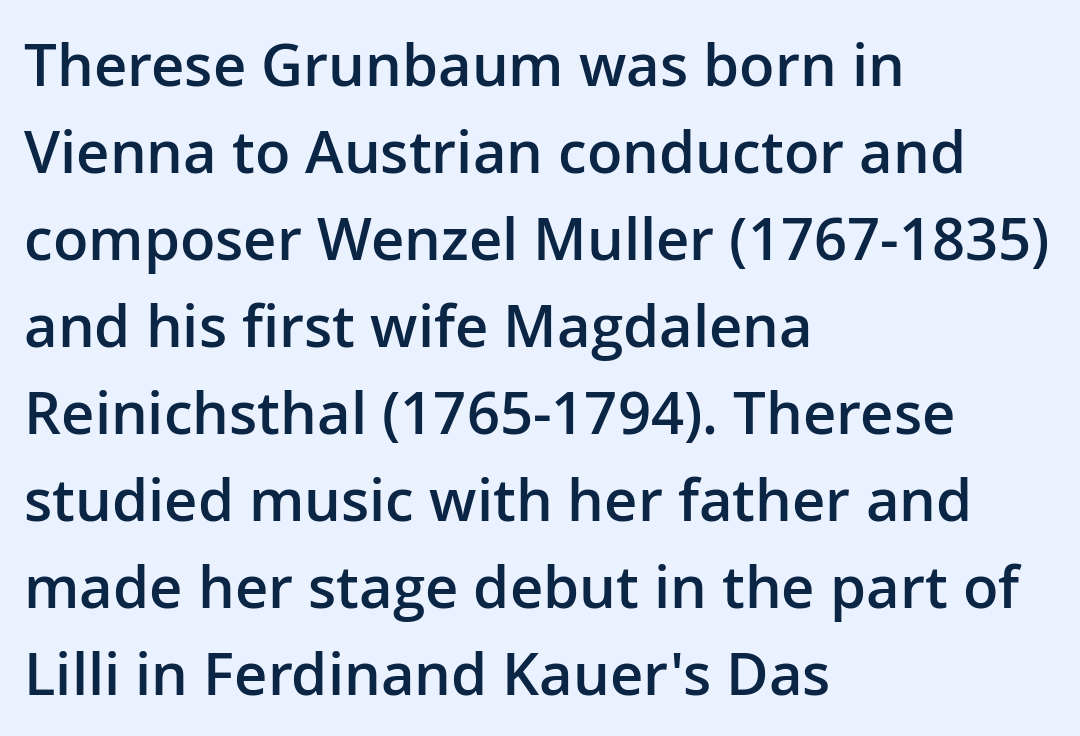
Q: Is the text bold? A: Semi-bold.
Q: Is the text italic (slanted)? A: No, it is upright.
Q: Is the typeface a serif or a sans-serif typeface? A: Sans-serif.
Q: Is the text underlined? A: No.
Q: How is the paragraph aligned? A: Left-aligned.
Q: Is the spacing between letters normal or unusually wide? A: Normal.
Q: Is the spacing between lines tight, normal or loose? A: Normal.
Q: Width (condensed, normal, or wide)? A: Normal.
Q: Stroke contrast? A: Low.
Q: x-height? A: Medium.
Q: Monospaced? A: No.
